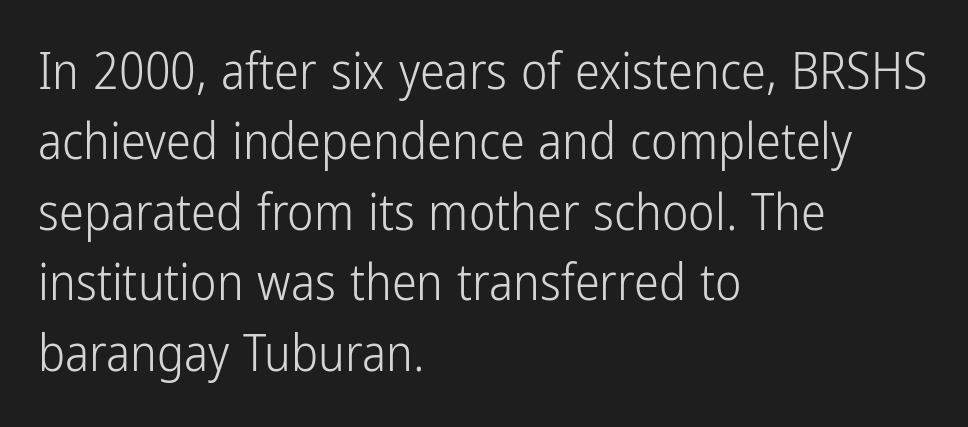
{"serif": "no", "italic": "no", "bold": "no", "weight": "light", "width": "condensed", "stroke_contrast": "low", "x_height": "medium", "monospaced": "no", "underline": "no", "align": "left", "line_spacing": "normal", "line_spacing_ratio": 1.41, "letter_spacing": "normal", "letter_spacing_em": 0.0, "glyph_px": 50}
